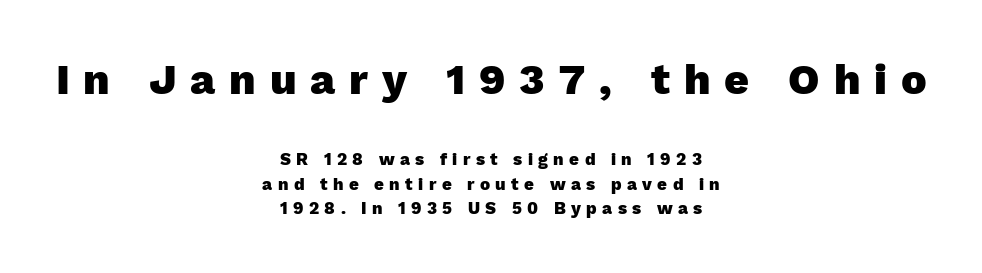
Beneath every word, the page is bare. Caption: expanded tracking, letters set apart. A typesetter would call this proportional, since set widths differ per character. A normal amount of white space separates one row of letters from the next. The letters in the upper block stand taller than those in the block below.
